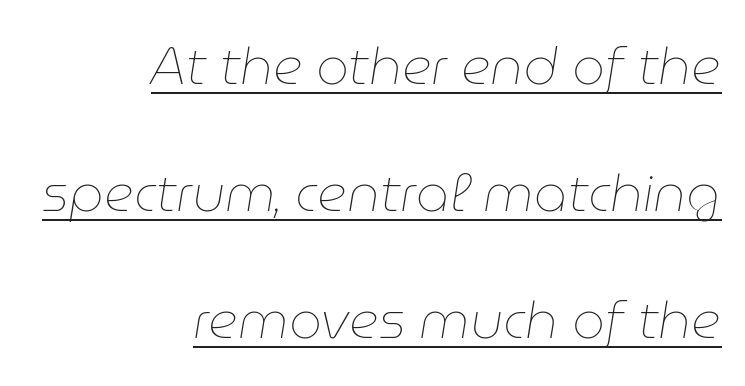
The image shows 52 px thin type, italic (leaning right); set right-aligned, loose line spacing (2.44x), normal letter spacing, underlined; low stroke contrast and a medium x-height.
